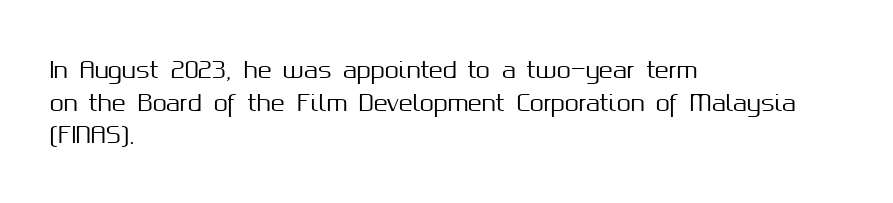
All the whitespace from short lines collects on the right. Standard letterfit; no display-style spreading of the glyphs. The area under the type is left untouched. Characters remain perfectly vertical along every line. If you measured baseline to baseline, you'd find a middling distance.
